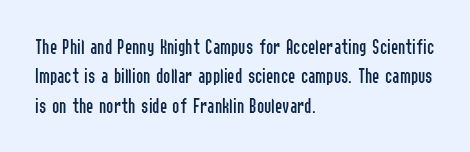
Caption: face not bold, strokes unweighted. Whoever set this chose a conventional vertical rhythm. This sample uses plain, unmodified letter spacing. The lettering stays uniformly vertical, giving the passage a roman look. Rule under the text: the space is simply empty.
